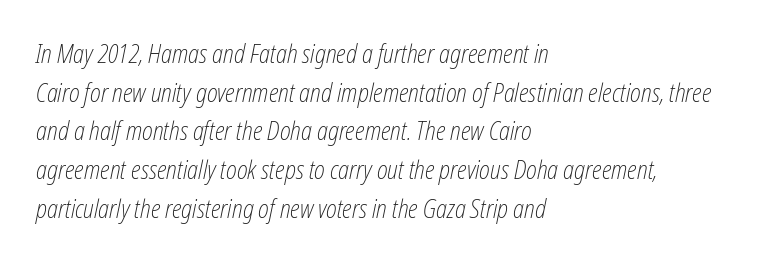
{"italic": "yes", "lean": "right", "slant_degrees": 12, "bold": "no", "underline": "no", "align": "left", "line_spacing": "normal", "line_spacing_ratio": 1.55, "letter_spacing": "normal", "letter_spacing_em": 0.0, "glyph_px": 25}
